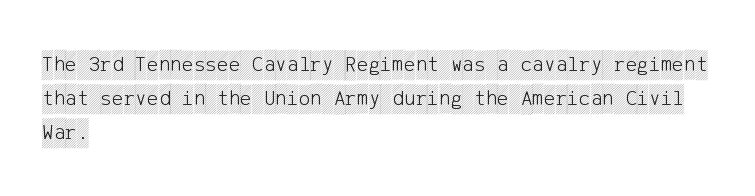
{"italic": "no", "underline": "no", "align": "left", "line_spacing": "normal", "line_spacing_ratio": 1.55, "letter_spacing": "normal", "letter_spacing_em": 0.0, "glyph_px": 22}
